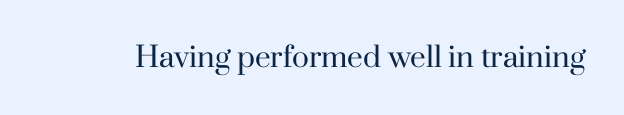
{"serif": "yes", "italic": "no", "bold": "no", "weight": "regular", "width": "normal", "stroke_contrast": "high", "x_height": "small", "monospaced": "no", "underline": "no", "letter_spacing": "normal", "letter_spacing_em": 0.0, "glyph_px": 28}
